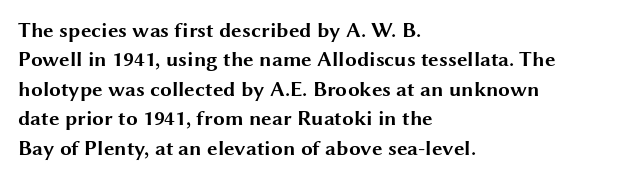
Posture: upright roman. Underlining? Definitely not there. Each line starts at the same left margin while the right side varies. Stroke thickness is high; the sample reads as a true bold. The block of text has a typical density, with ordinary space between rows.
